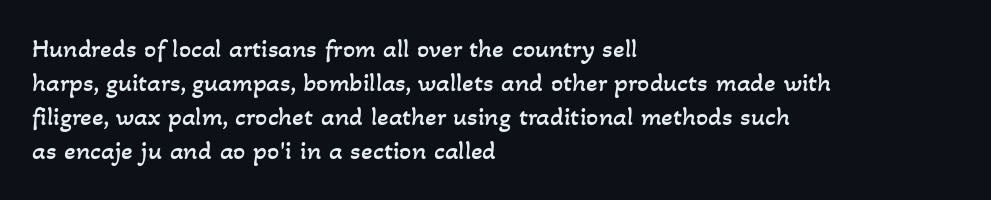
The lines sit at an ordinary, default distance from one another. Nothing heavy about these letters — not bold at all. Underlining? Definitely not there. Left-aligned paragraph, ragged on the right.
